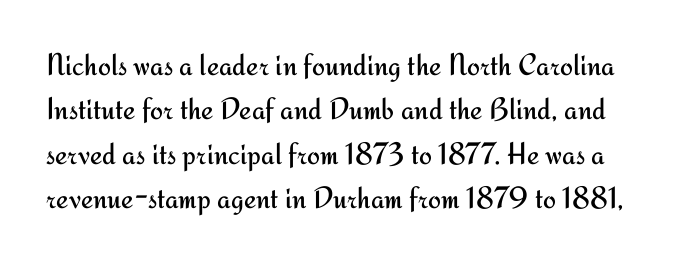
The image shows 31 px regular-weight sans-serif type, upright; set normal line spacing (1.43x), normal letter spacing, not underlined; medium stroke contrast and a small x-height.
